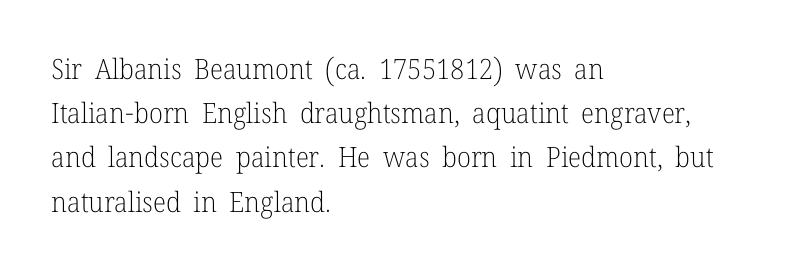
{"serif": "yes", "italic": "no", "bold": "no", "weight": "light", "width": "normal", "stroke_contrast": "low", "x_height": "medium", "monospaced": "no", "underline": "no", "align": "left", "line_spacing": "normal", "line_spacing_ratio": 1.58, "letter_spacing": "normal", "letter_spacing_em": 0.0, "glyph_px": 28}
